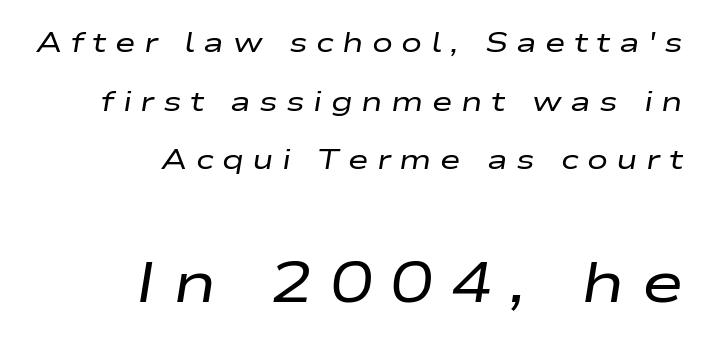
Ink coverage per letter is moderate at most. Yep, that's italic — everything's leaning. You could not count columns in this text — the font is proportionally spaced. Only glyphs here, with clear space below each row. The type is letterspaced generously, with wide tracking. Which margin do the lines hug? The right one — the left edge is uneven.
